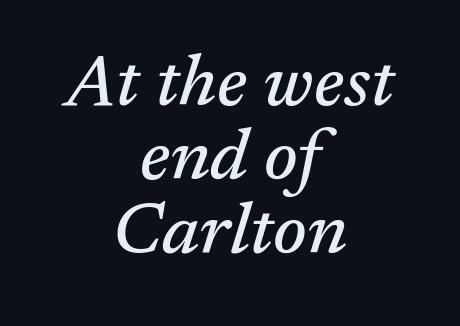
Q: Is the text italic (slanted)? A: Yes, it leans right by about 17 degrees.
Q: Is the typeface a serif or a sans-serif typeface? A: Serif.
Q: Is the text underlined? A: No.
Q: How is the paragraph aligned? A: Centered.
Q: Is the spacing between letters normal or unusually wide? A: Normal.
Q: Is the spacing between lines tight, normal or loose? A: Tight.
Q: Width (condensed, normal, or wide)? A: Normal.
Q: Stroke contrast? A: Medium.
Q: x-height? A: Medium.
Q: Monospaced? A: No.
